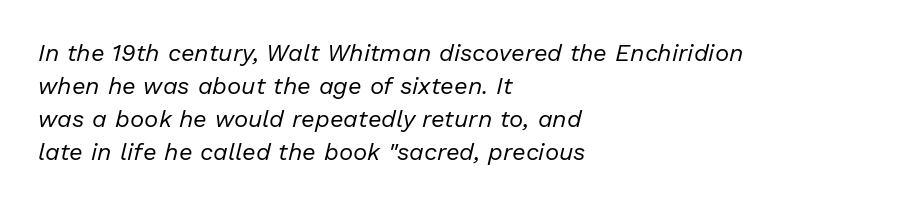
Only glyphs here, with clear space below each row. Horizontally, the lines are justified to the leading edge only. Emphasis-style slanted type is in use. The rows are spaced the way most documents space them. Is the stroke heavy? The answer is a plain regular-or-lighter.
